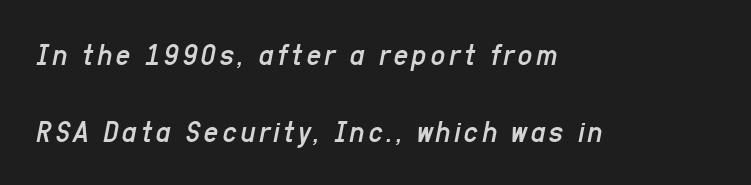
{"italic": "yes", "lean": "right", "slant_degrees": 11, "bold": "no", "weight": "regular", "width": "condensed", "stroke_contrast": "low", "x_height": "medium", "monospaced": "no", "underline": "no", "align": "left", "line_spacing": "loose", "line_spacing_ratio": 2.42, "glyph_px": 32}
